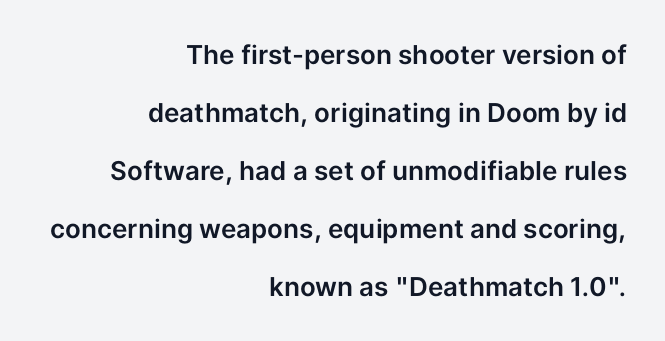
The image shows 26 px text type, upright; set right-aligned, loose line spacing (2.23x), normal letter spacing, not underlined.
